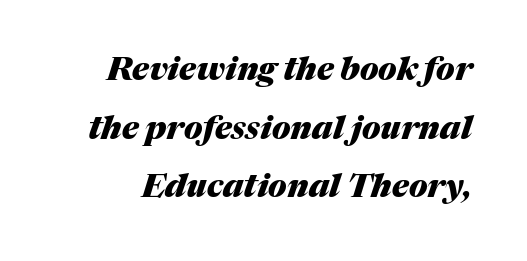
The image shows 32 px heavy type, italic (leaning right); set line spacing 1.83x, normal letter spacing, not underlined; medium stroke contrast and a medium x-height.
